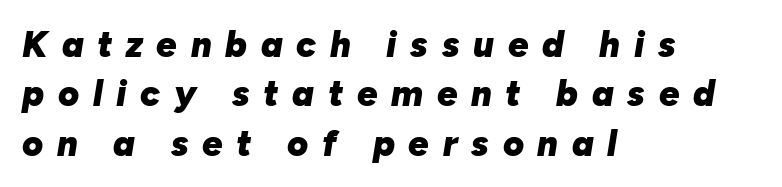
Q: Is the text bold? A: Yes.
Q: Is the text italic (slanted)? A: Yes, it leans right by about 10 degrees.
Q: Is the text underlined? A: No.
Q: How is the paragraph aligned? A: Left-aligned.
Q: Is the spacing between letters normal or unusually wide? A: Unusually wide.
Q: Is the spacing between lines tight, normal or loose? A: Normal.
Q: Width (condensed, normal, or wide)? A: Normal.
Q: Stroke contrast? A: Low.
Q: x-height? A: Medium.
Q: Monospaced? A: No.
